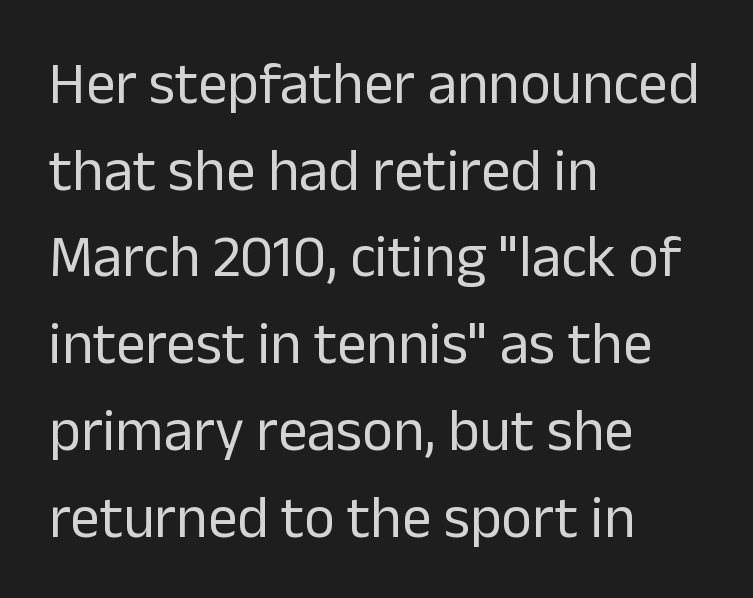
{"serif": "no", "italic": "no", "bold": "no", "weight": "regular", "width": "normal", "stroke_contrast": "low", "x_height": "medium", "monospaced": "no", "underline": "no", "align": "left", "line_spacing": "normal", "line_spacing_ratio": 1.47, "letter_spacing": "normal", "letter_spacing_em": 0.0, "glyph_px": 59}
